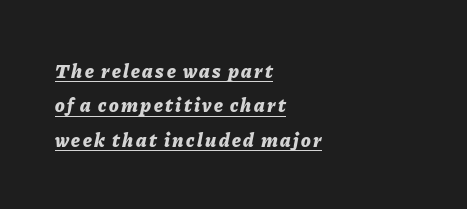
Q: Is the text bold? A: Yes.
Q: Is the text italic (slanted)? A: Yes, it leans right by about 11 degrees.
Q: Is the text underlined? A: Yes.
Q: How is the paragraph aligned? A: Left-aligned.
